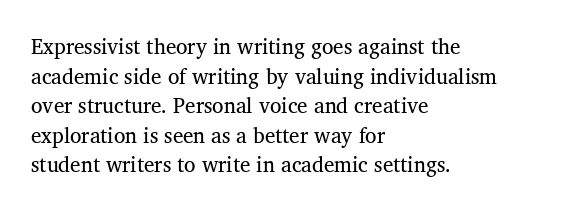
The horizontal fit of the characters is conventional and even. This sample is left-justified, so line endings fall wherever the words run out. Unbolded letterforms with no extra heft. Regular leading. Descenders hang freely into open space.
